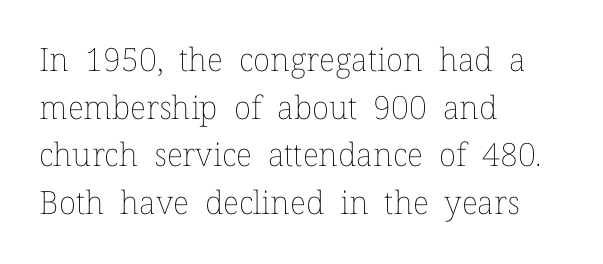
The image shows 32 px thin type, upright; set left-aligned, normal line spacing (1.49x), normal letter spacing, not underlined; low stroke contrast and a medium x-height.
